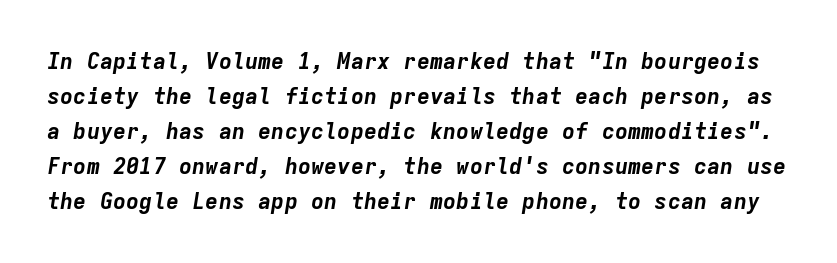
Q: Is the text bold? A: Yes.
Q: Is the text italic (slanted)? A: Yes, it leans right by about 9 degrees.
Q: Is the text underlined? A: No.
Q: Is the spacing between letters normal or unusually wide? A: Normal.
Q: Is the spacing between lines tight, normal or loose? A: Normal.
